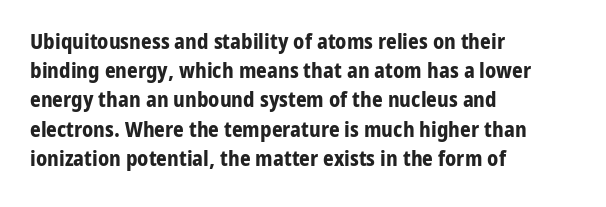
Q: Is the text bold? A: Yes.
Q: Is the text italic (slanted)? A: No, it is upright.
Q: Is the text underlined? A: No.
Q: How is the paragraph aligned? A: Left-aligned.
Q: Is the spacing between letters normal or unusually wide? A: Normal.
Q: Is the spacing between lines tight, normal or loose? A: Normal.
